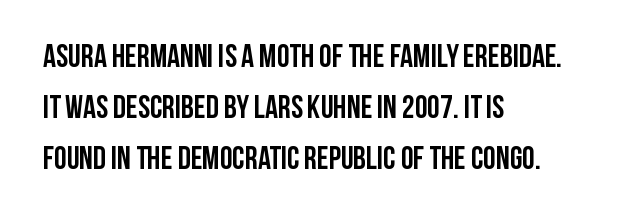
Q: Is the text bold? A: Yes.
Q: Is the text italic (slanted)? A: No, it is upright.
Q: Is the typeface a serif or a sans-serif typeface? A: Sans-serif.
Q: Is the text underlined? A: No.
Q: How is the paragraph aligned? A: Left-aligned.
Q: Is the spacing between letters normal or unusually wide? A: Normal.
Q: Is the spacing between lines tight, normal or loose? A: Normal.
Q: Width (condensed, normal, or wide)? A: Condensed.
Q: Stroke contrast? A: Low.
Q: x-height? A: Large.
Q: Monospaced? A: No.
